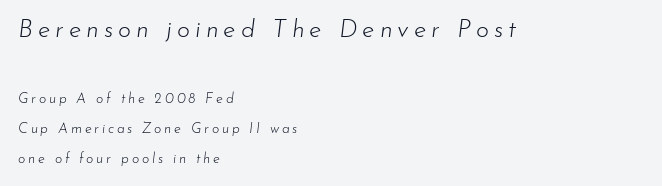
The first block has been scaled up relative to the second. Tall strokes in this sample are angled rather than plumb. The passage shown stacks its lines with a broad gap. The type is letterspaced generously, with wide tracking. Bare-footed words on every line. All the whitespace from short lines collects on the right.
